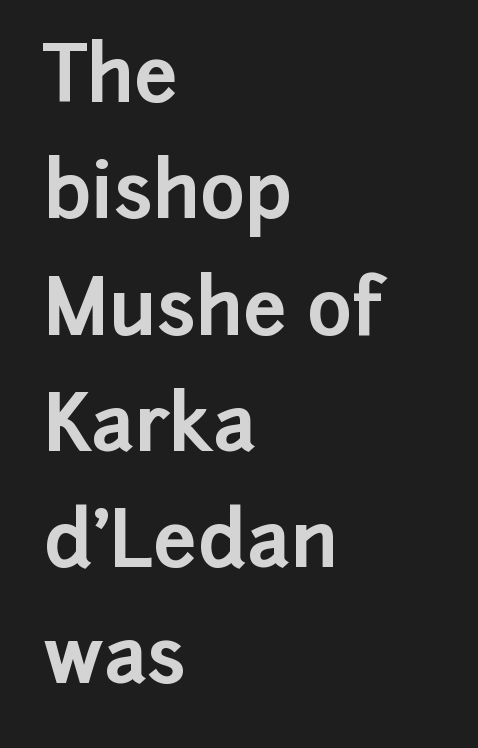
The image shows 77 px bold sans-serif type, upright; set left-aligned, normal line spacing (1.51x), normal letter spacing, not underlined; low stroke contrast and a medium x-height.
